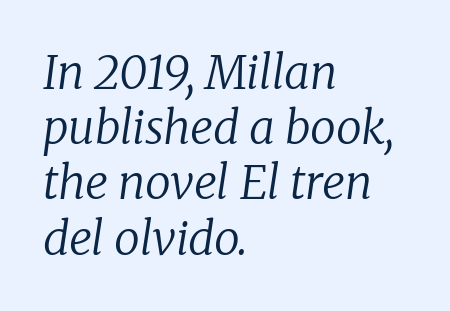
Q: Is the text bold? A: No.
Q: Is the text italic (slanted)? A: Yes, it leans right by about 8 degrees.
Q: Is the typeface a serif or a sans-serif typeface? A: Serif.
Q: Is the text underlined? A: No.
Q: How is the paragraph aligned? A: Left-aligned.
Q: Is the spacing between letters normal or unusually wide? A: Normal.
Q: Width (condensed, normal, or wide)? A: Normal.
Q: Stroke contrast? A: Low.
Q: x-height? A: Medium.
Q: Monospaced? A: No.
